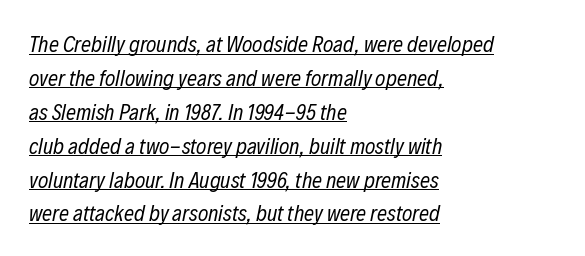
{"italic": "yes", "lean": "right", "slant_degrees": 12, "bold": "no", "underline": "yes", "align": "left", "line_spacing": "normal", "line_spacing_ratio": 1.54, "letter_spacing": "normal", "letter_spacing_em": 0.0, "glyph_px": 22}
